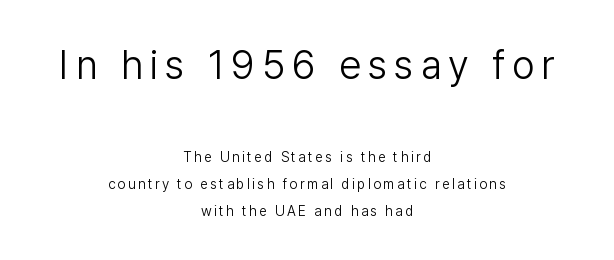
Q: Is the text bold? A: No.
Q: Is the text italic (slanted)? A: No, it is upright.
Q: Is the typeface a serif or a sans-serif typeface? A: Sans-serif.
Q: Is the text underlined? A: No.
Q: How is the paragraph aligned? A: Centered.
Q: Is the spacing between lines tight, normal or loose? A: Loose.
Q: Which block of text is set in a larger size, the first (top) or the second (bottom)? A: The first (top) one.
Q: Width (condensed, normal, or wide)? A: Normal.
Q: Stroke contrast? A: Low.
Q: x-height? A: Medium.
Q: Monospaced? A: No.
